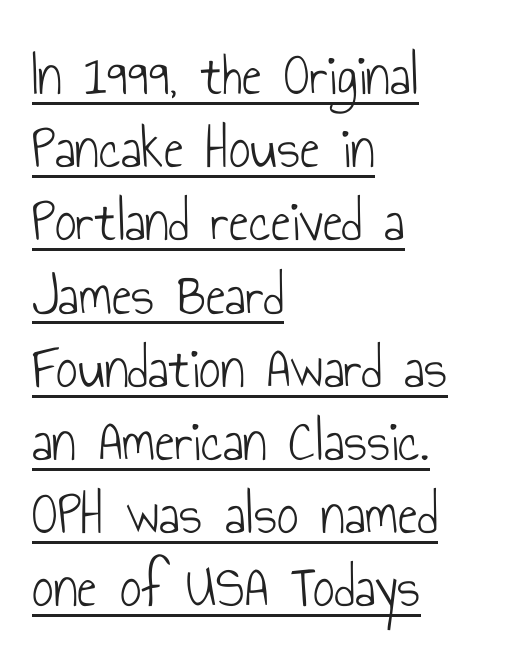
The weight would be labelled regular, book, light, or lighter still. These lines are rendered in a variable-pitch font. No feet cap the strokes, marking this as sans-serif type. Quick note: underline on. These lines stack with their left ends in a neat column. Unlike italic type, these characters show no tilt at all.
